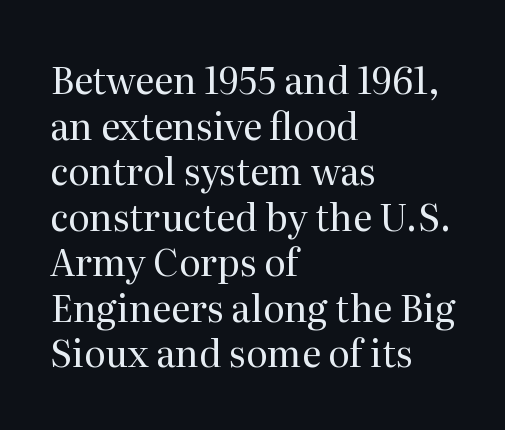
What stands out about the letter spacing? Nothing — it is the standard amount. The type sits square on the baseline with zero lean. To sum up the face: it has serifs. Any mark beneath the type? The region is blank.
